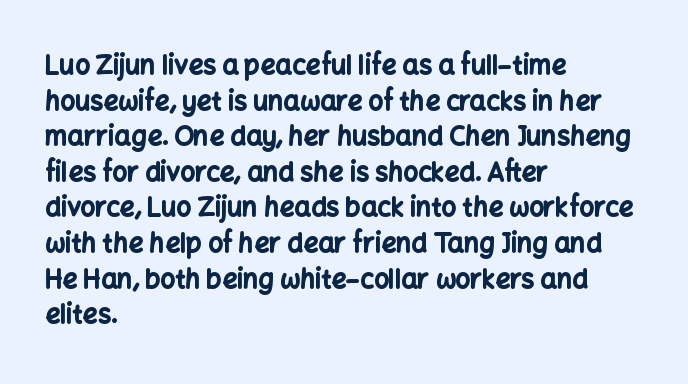
Descenders are the only things crossing below the line. Weight: bold. The tracking reads as untouched default to a designer's eye. A typesetter would mark this as roman, not italic.
